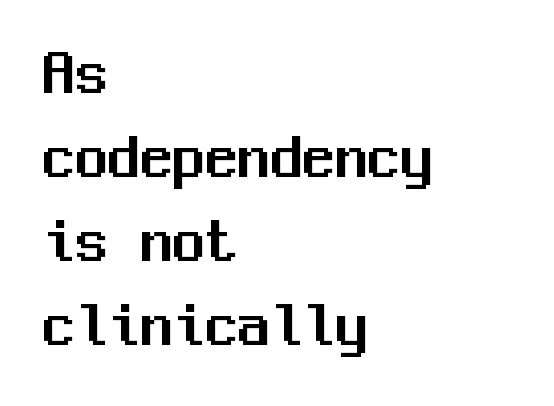
Q: Is the text italic (slanted)? A: No, it is upright.
Q: Is the typeface a serif or a sans-serif typeface? A: Sans-serif.
Q: Is the text underlined? A: No.
Q: How is the paragraph aligned? A: Left-aligned.
Q: Is the spacing between letters normal or unusually wide? A: Normal.
Q: Is the spacing between lines tight, normal or loose? A: Normal.
Q: Width (condensed, normal, or wide)? A: Normal.
Q: Stroke contrast? A: Medium.
Q: x-height? A: Medium.
Q: Monospaced? A: Yes.
